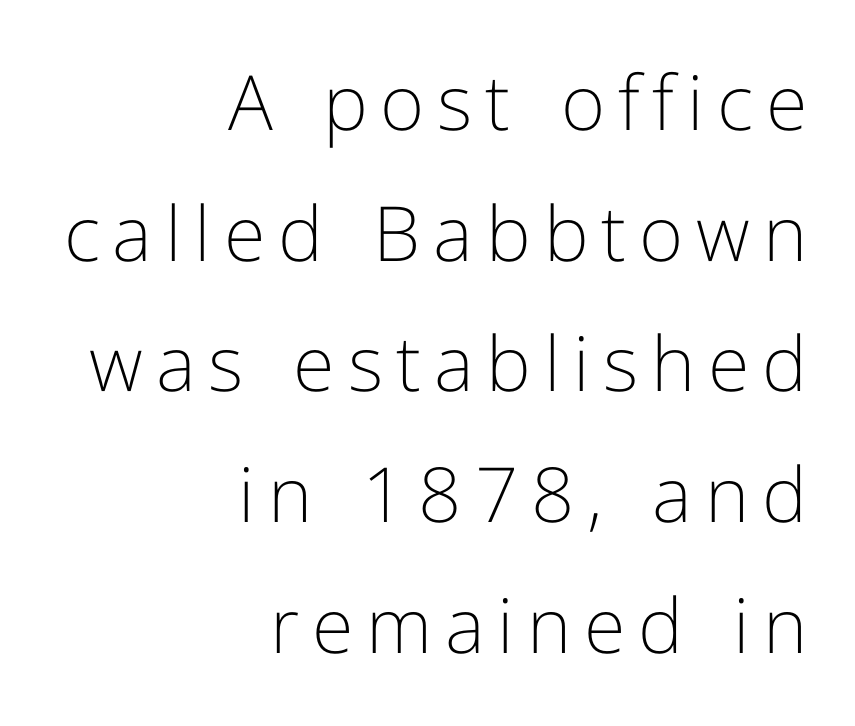
{"serif": "no", "italic": "no", "bold": "no", "weight": "light", "width": "normal", "stroke_contrast": "low", "x_height": "medium", "monospaced": "no", "underline": "no", "align": "right", "line_spacing_ratio": 1.72, "glyph_px": 76}
